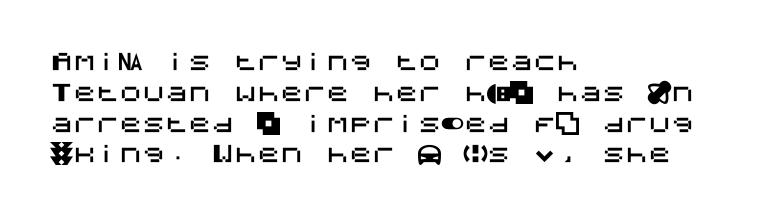
The image shows 23 px text type, upright; set left-aligned, normal line spacing (1.34x), normal letter spacing, not underlined.
